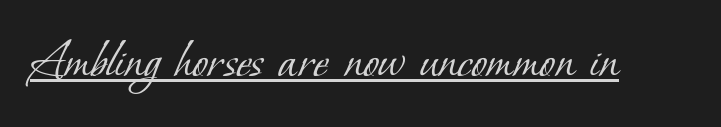
{"serif": "yes", "bold": "no", "weight": "light", "width": "normal", "stroke_contrast": "low", "x_height": "small", "monospaced": "no", "underline": "yes", "letter_spacing": "normal", "letter_spacing_em": 0.0, "glyph_px": 57}
